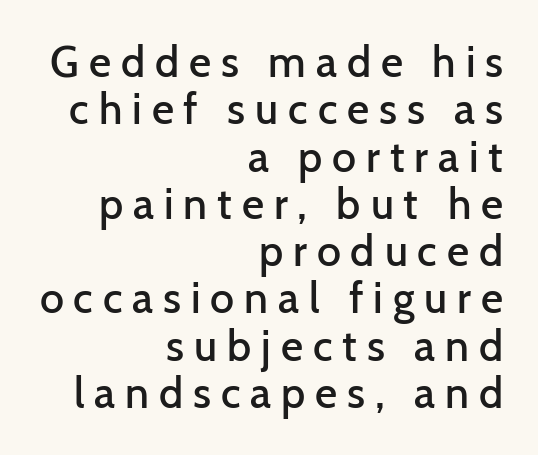
The image shows 43 px semibold sans-serif type, upright; set right-aligned, tight line spacing (1.1x), unusually wide letter spacing (+0.23 em), not underlined; low stroke contrast and a medium x-height.
